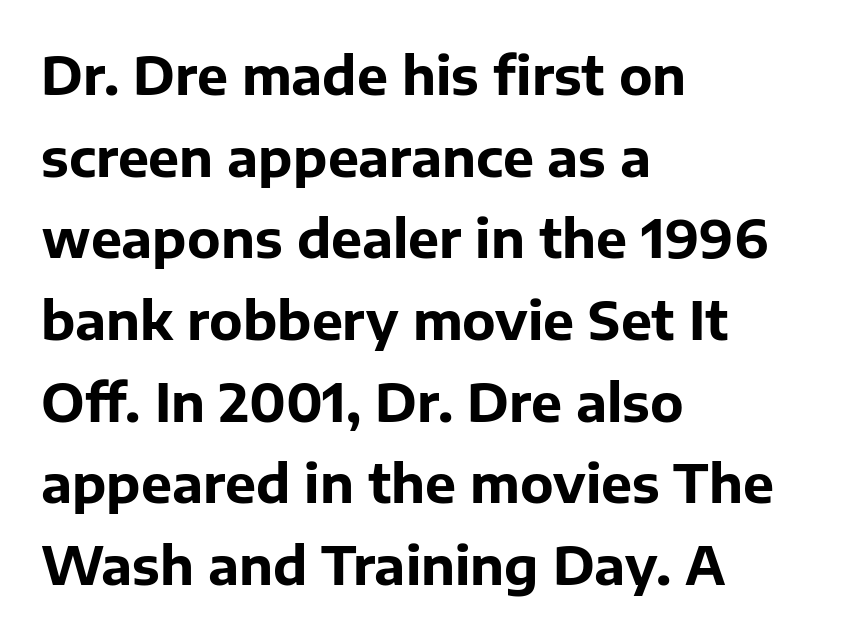
The words here are not underlined. Varying glyph widths throughout — classic text-font behaviour. Observe the absence of serifs on each vertical stroke in this sample. Whoever set this chose a conventional vertical rhythm. A dark, heavy texture on the line: the type is bold.
